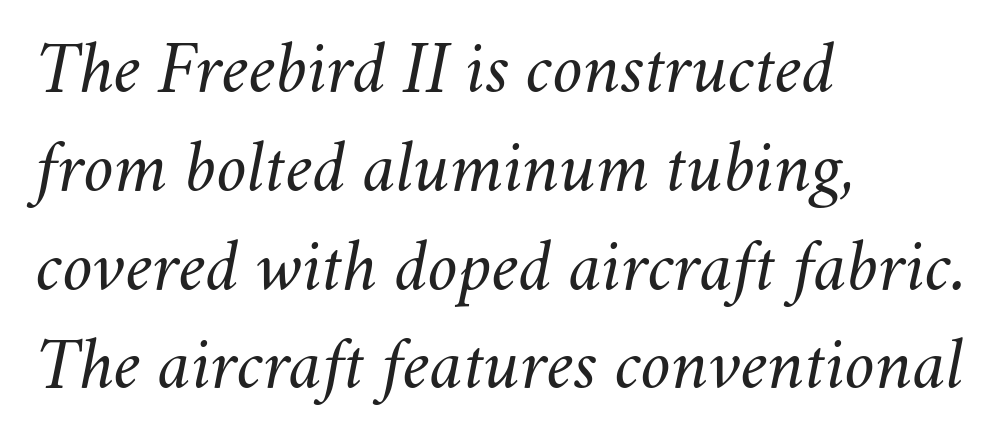
{"italic": "yes", "lean": "right", "slant_degrees": 11, "bold": "no", "weight": "light", "width": "normal", "stroke_contrast": "medium", "x_height": "small", "monospaced": "no", "underline": "no", "align": "left", "line_spacing": "normal", "line_spacing_ratio": 1.3, "letter_spacing": "normal", "letter_spacing_em": 0.0, "glyph_px": 76}
